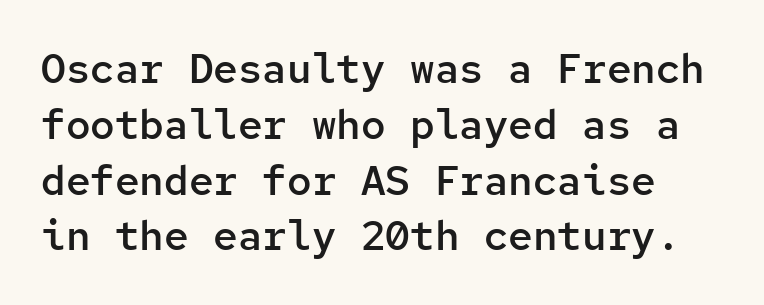
{"serif": "no", "italic": "no", "bold": "semi", "weight": "semibold", "width": "normal", "stroke_contrast": "low", "x_height": "medium", "monospaced": "yes", "underline": "no", "line_spacing": "normal", "line_spacing_ratio": 1.36, "letter_spacing": "normal", "letter_spacing_em": 0.0, "glyph_px": 41}
